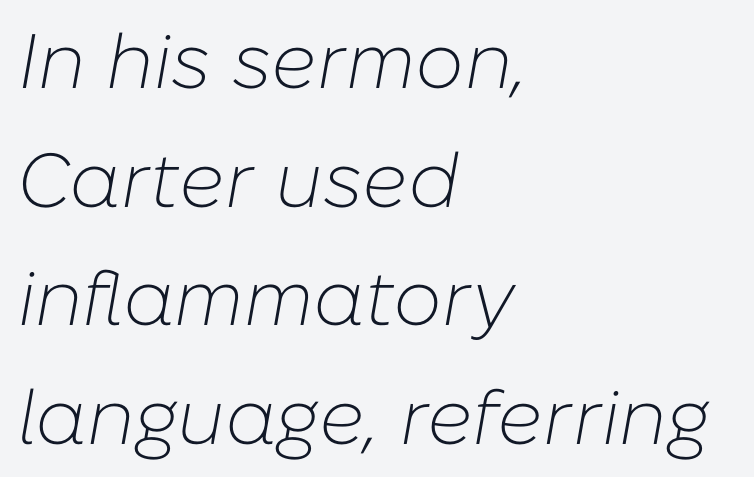
Q: Is the text bold? A: No.
Q: Is the text italic (slanted)? A: Yes, it leans right by about 10 degrees.
Q: Is the text underlined? A: No.
Q: How is the paragraph aligned? A: Left-aligned.
Q: Is the spacing between letters normal or unusually wide? A: Normal.
Q: Is the spacing between lines tight, normal or loose? A: Normal.
Q: Width (condensed, normal, or wide)? A: Normal.
Q: Stroke contrast? A: Low.
Q: x-height? A: Medium.
Q: Monospaced? A: No.
